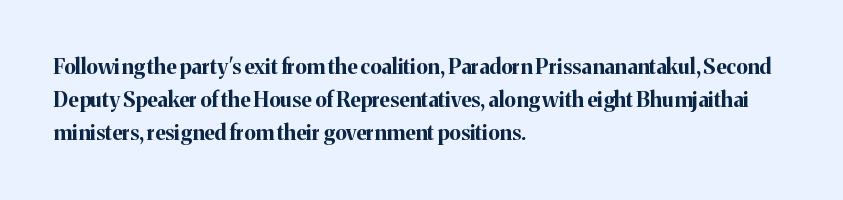
{"italic": "no", "bold": "yes", "underline": "no", "align": "left", "line_spacing": "normal", "line_spacing_ratio": 1.58, "letter_spacing": "normal", "letter_spacing_em": 0.0, "glyph_px": 21}
